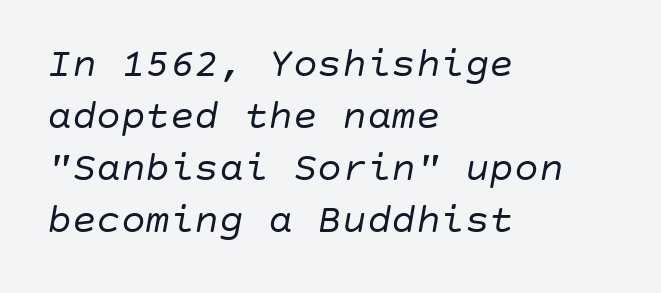
Q: Is the text bold? A: No.
Q: Is the text italic (slanted)? A: Yes, it leans right by about 10 degrees.
Q: Is the text underlined? A: No.
Q: How is the paragraph aligned? A: Left-aligned.
Q: Is the spacing between letters normal or unusually wide? A: Normal.
Q: Is the spacing between lines tight, normal or loose? A: Normal.
Q: Width (condensed, normal, or wide)? A: Normal.
Q: Stroke contrast? A: Low.
Q: x-height? A: Large.
